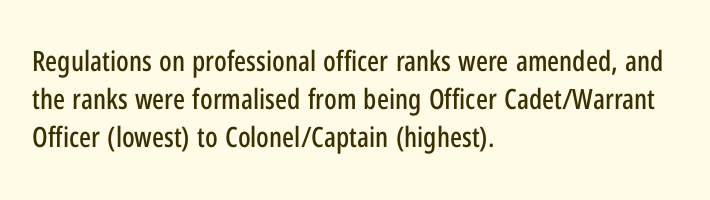
The image shows 28 px condensed sans-serif type, upright; set left-aligned, normal line spacing (1.35x), normal letter spacing, not underlined; low stroke contrast and a medium x-height.
